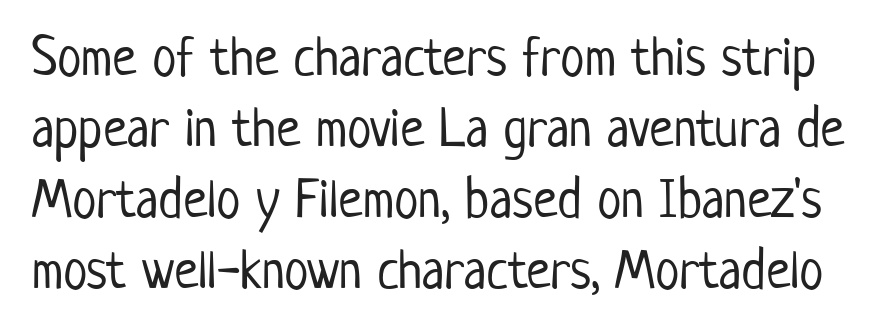
{"serif": "no", "italic": "no", "bold": "no", "weight": "light", "width": "condensed", "stroke_contrast": "low", "x_height": "medium", "monospaced": "no", "underline": "no", "line_spacing": "normal", "line_spacing_ratio": 1.29, "letter_spacing": "normal", "letter_spacing_em": 0.0, "glyph_px": 55}
